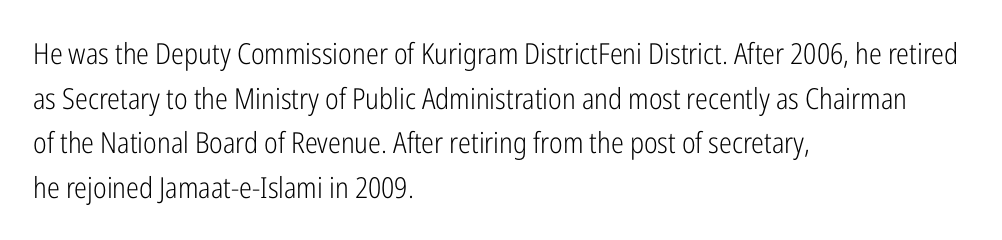
Q: Is the text bold? A: No.
Q: Is the text italic (slanted)? A: No, it is upright.
Q: Is the typeface a serif or a sans-serif typeface? A: Sans-serif.
Q: Is the text underlined? A: No.
Q: How is the paragraph aligned? A: Left-aligned.
Q: Is the spacing between letters normal or unusually wide? A: Normal.
Q: Is the spacing between lines tight, normal or loose? A: Normal.
Q: Width (condensed, normal, or wide)? A: Condensed.
Q: Stroke contrast? A: Low.
Q: x-height? A: Medium.
Q: Monospaced? A: No.
